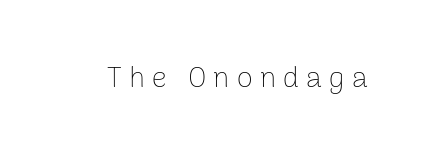
Posture: vertical. Serif or sans? Sans — the stroke terminals are bare. Underline: absent. Someone cranked the tracking dial way up on this one. Think standard paragraph weight, or any step lighter than that.
